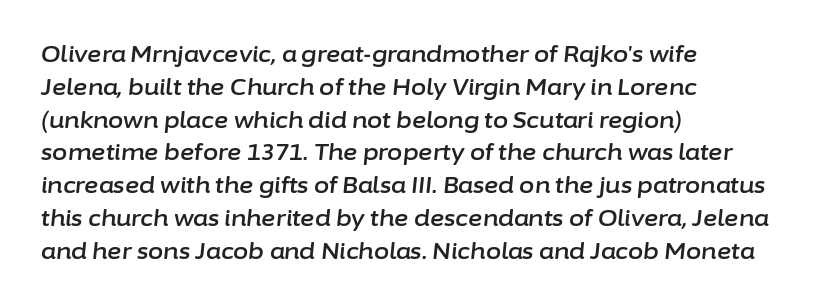
The passage shown leans; its letterforms are oblique. Nobody touched the tracking dial on this one. Typeset ragged right — the left edge is the straight one. A normal amount of white space separates one row of letters from the next. Rule under the text: the space is simply empty.
